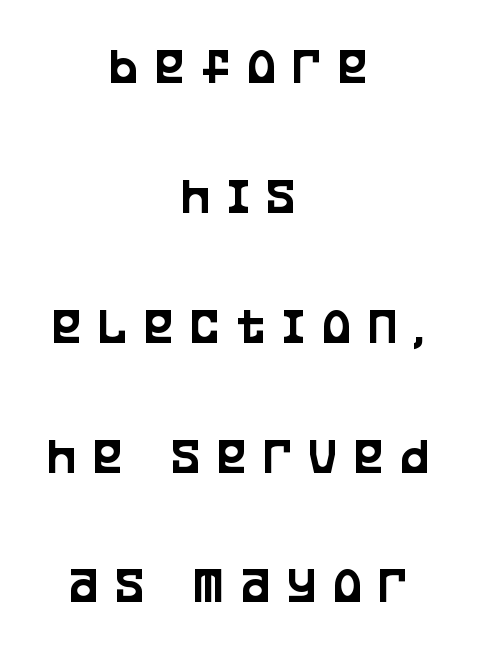
{"serif": "no", "italic": "no", "width": "condensed", "stroke_contrast": "low", "x_height": "large", "monospaced": "no", "underline": "no", "align": "center", "line_spacing": "loose", "line_spacing_ratio": 2.45, "letter_spacing": "wide", "letter_spacing_em": 0.34, "glyph_px": 53}
